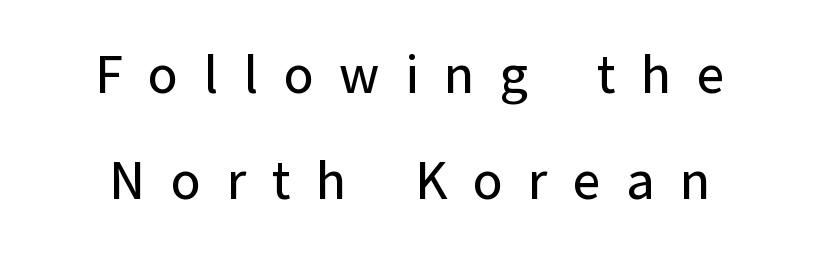
Q: Is the text italic (slanted)? A: No, it is upright.
Q: Is the typeface a serif or a sans-serif typeface? A: Sans-serif.
Q: Is the text underlined? A: No.
Q: How is the paragraph aligned? A: Centered.
Q: Is the spacing between letters normal or unusually wide? A: Unusually wide.
Q: Is the spacing between lines tight, normal or loose? A: Loose.
Q: Width (condensed, normal, or wide)? A: Normal.
Q: Stroke contrast? A: Low.
Q: x-height? A: Medium.
Q: Monospaced? A: No.
